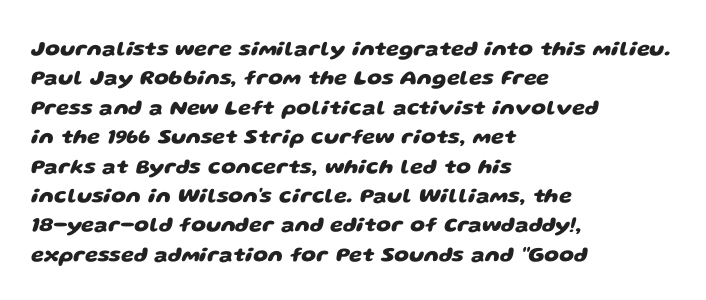
Quick note: interline space is typical. These lines are set flush left with a ragged right edge. Nothing unusual about the tracking: characters are spaced as the font intends. Decoration check: the copy has no underline. Heavy, bold letterforms.
